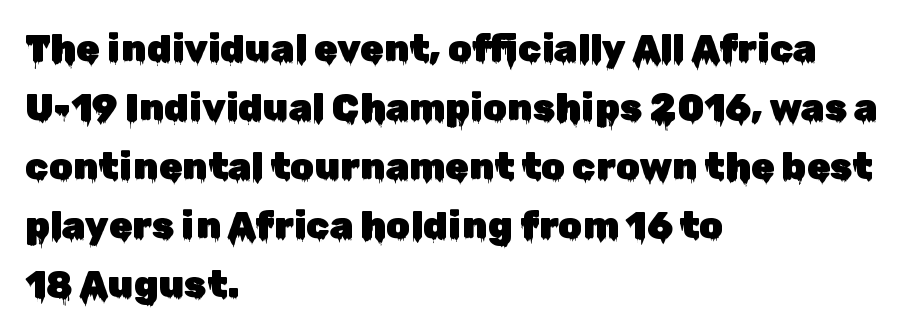
The image shows 38 px sans-serif type, upright; set left-aligned, normal line spacing (1.55x), normal letter spacing, not underlined; low stroke contrast and a medium x-height.
